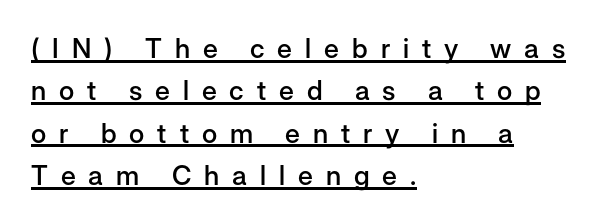
Students, observe: this is what conventionally led text looks like. A roman cut, with each character standing at attention. This is the in-between weight designers call semibold or demi. Somebody hit Ctrl+U on this one — the words are underlined. Display-style spreading of the glyphs; the letterfit is very open. Casual observation: everything's shoved over to the left.
